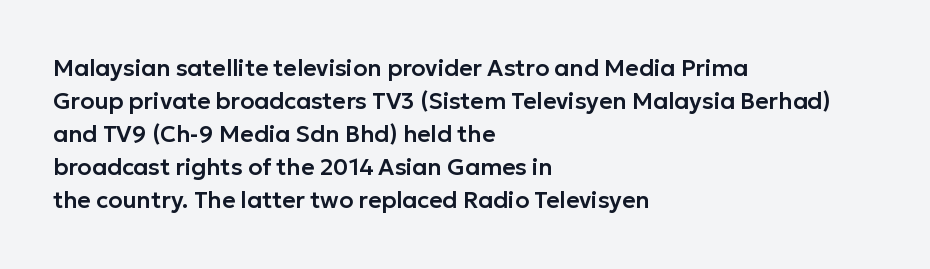
Q: Is the text italic (slanted)? A: No, it is upright.
Q: Is the text underlined? A: No.
Q: How is the paragraph aligned? A: Left-aligned.
Q: Is the spacing between letters normal or unusually wide? A: Normal.
Q: Is the spacing between lines tight, normal or loose? A: Normal.
